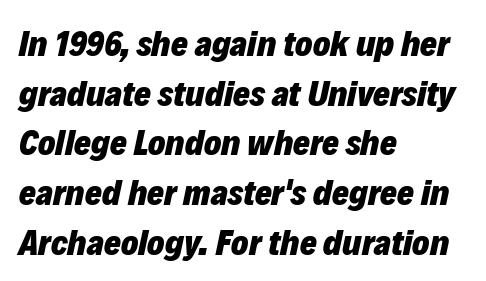
The image shows 36 px heavy type, italic (leaning right); set left-aligned, normal line spacing (1.38x), normal letter spacing, not underlined; low stroke contrast and a medium x-height.
